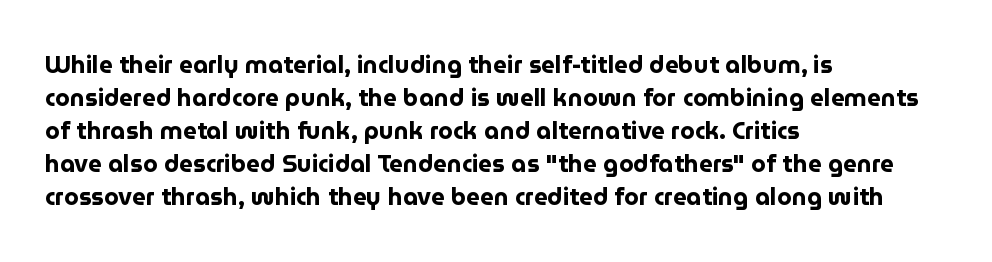
{"italic": "no", "bold": "yes", "underline": "no", "align": "left", "line_spacing": "normal", "line_spacing_ratio": 1.38, "letter_spacing": "normal", "letter_spacing_em": 0.0, "glyph_px": 24}
